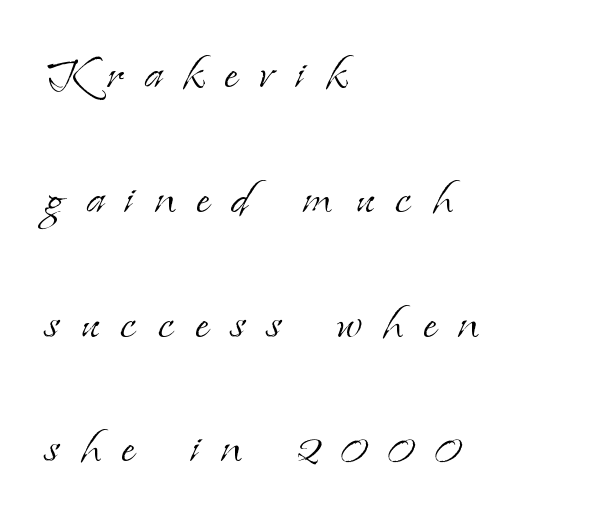
Q: Is the text bold? A: No.
Q: Is the text italic (slanted)? A: Yes.
Q: Is the typeface a serif or a sans-serif typeface? A: Serif.
Q: Is the text underlined? A: No.
Q: How is the paragraph aligned? A: Left-aligned.
Q: Is the spacing between letters normal or unusually wide? A: Unusually wide.
Q: Is the spacing between lines tight, normal or loose? A: Loose.
Q: Width (condensed, normal, or wide)? A: Normal.
Q: Stroke contrast? A: Low.
Q: x-height? A: Small.
Q: Monospaced? A: No.
